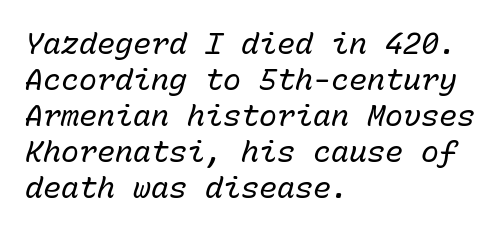
The image shows 30 px regular-weight type, italic (leaning right), monospaced; set left-aligned, line spacing 1.2x, normal letter spacing, not underlined; low stroke contrast and a medium x-height.
